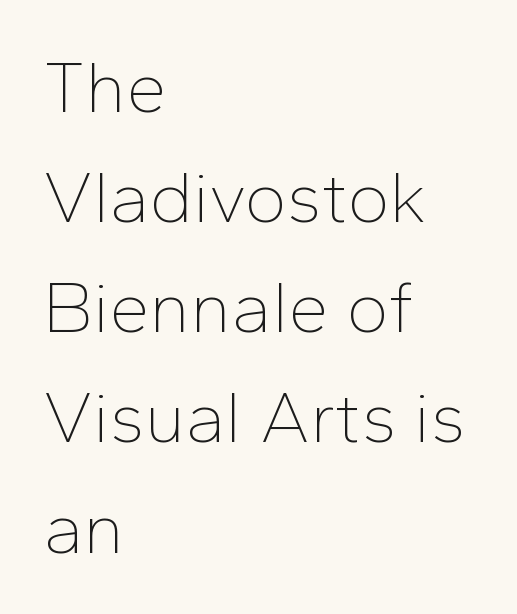
The type sits square on the baseline with zero lean. Do the characters align in a grid? No, the font is proportional. Vertically, the passage feels balanced, rows spaced as you'd expect. Each word holds together tightly as a unit, with standard inter-letter gaps.
